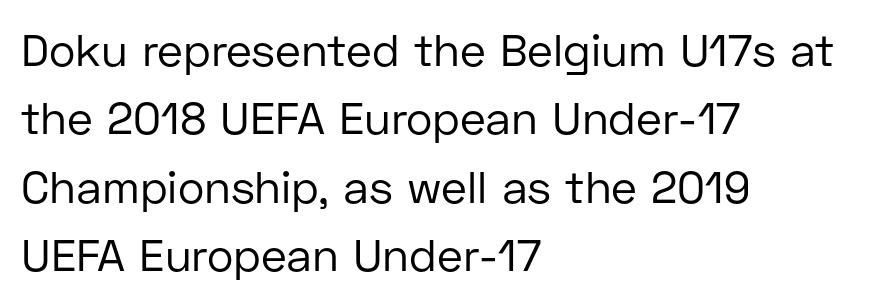
Q: Is the text bold? A: No.
Q: Is the text italic (slanted)? A: No, it is upright.
Q: Is the typeface a serif or a sans-serif typeface? A: Sans-serif.
Q: Is the text underlined? A: No.
Q: How is the paragraph aligned? A: Left-aligned.
Q: Is the spacing between letters normal or unusually wide? A: Normal.
Q: Is the spacing between lines tight, normal or loose? A: Normal.
Q: Width (condensed, normal, or wide)? A: Normal.
Q: Stroke contrast? A: Low.
Q: x-height? A: Medium.
Q: Monospaced? A: No.
